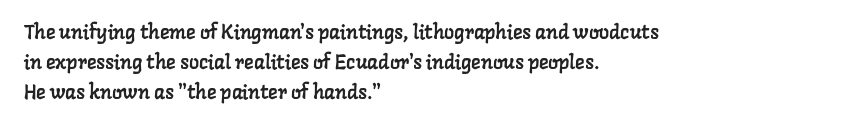
{"underline": "no", "align": "left", "line_spacing": "normal", "line_spacing_ratio": 1.5, "letter_spacing": "normal", "letter_spacing_em": 0.0, "glyph_px": 20}
